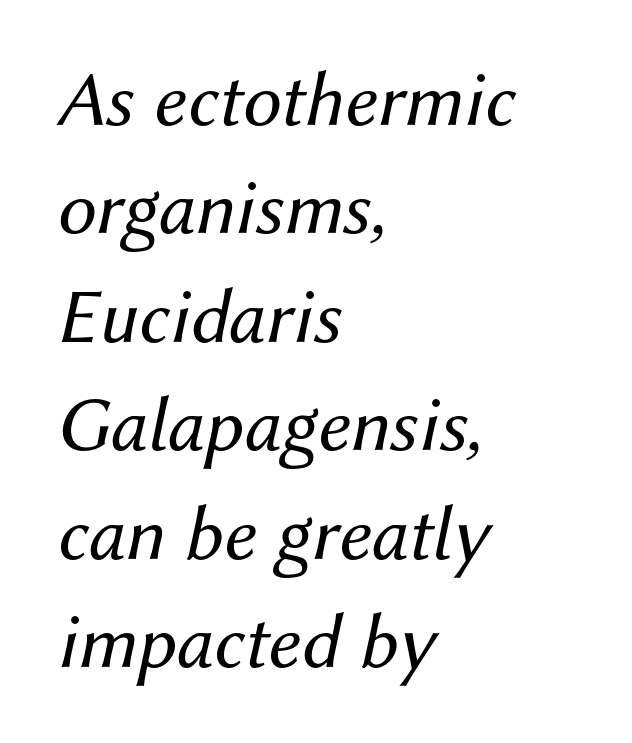
You could not count columns in this text — the font is proportionally spaced. It's the slanting kind of type. If you drew a ruler down the left edge, every line would touch it. The vertical gap from one line to the next is medium.
